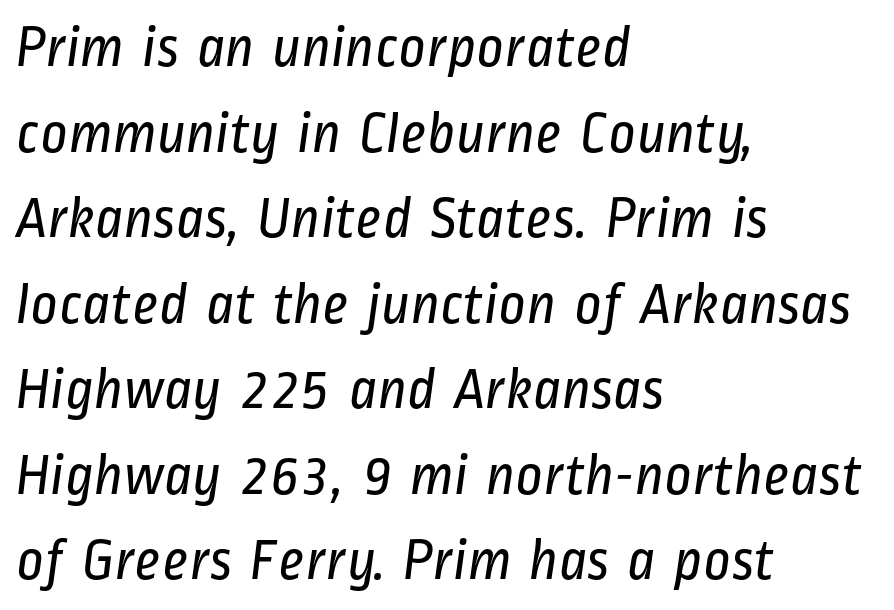
The face used here is a sans, in the tradition of grotesques and geometrics. Is the block centered? No — it sits flush against the left margin. What's the leading like? Ordinary, nothing unusual. Character widths vary here, with narrow letters taking less room than wide ones. Is the type heavy? It reads as light-to-regular instead. The foot of each line stays bare and open.
